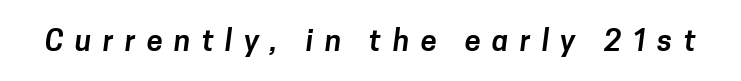
{"serif": "no", "width": "normal", "stroke_contrast": "low", "x_height": "medium", "monospaced": "no", "underline": "no", "letter_spacing": "wide", "letter_spacing_em": 0.39, "glyph_px": 29}
